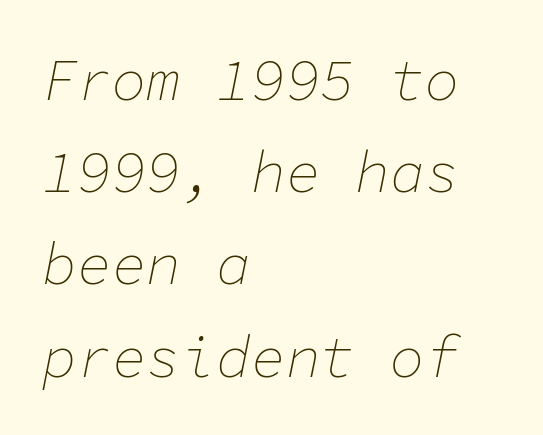
Q: Is the text bold? A: No.
Q: Is the text italic (slanted)? A: Yes, it leans right by about 11 degrees.
Q: Is the text underlined? A: No.
Q: How is the paragraph aligned? A: Left-aligned.
Q: Is the spacing between letters normal or unusually wide? A: Normal.
Q: Is the spacing between lines tight, normal or loose? A: Normal.
Q: Width (condensed, normal, or wide)? A: Normal.
Q: Stroke contrast? A: Low.
Q: x-height? A: Medium.
Q: Monospaced? A: Yes.
